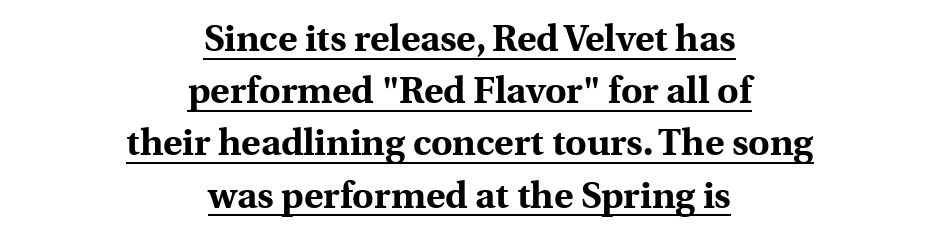
Q: Is the text bold? A: Yes.
Q: Is the text italic (slanted)? A: No, it is upright.
Q: Is the typeface a serif or a sans-serif typeface? A: Serif.
Q: Is the text underlined? A: Yes.
Q: How is the paragraph aligned? A: Centered.
Q: Is the spacing between letters normal or unusually wide? A: Normal.
Q: Is the spacing between lines tight, normal or loose? A: Normal.
Q: Width (condensed, normal, or wide)? A: Normal.
Q: x-height? A: Medium.
Q: Monospaced? A: No.
